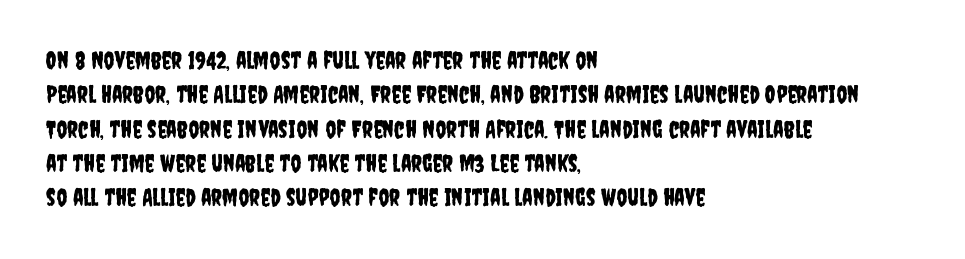
The rows are spaced the way most documents space them. Italic: no, the glyphs are upright roman. Reading down the block, your eye returns to a fixed left position each line. The words here are not underlined. Nothing unusual about the tracking: characters are spaced as the font intends.
